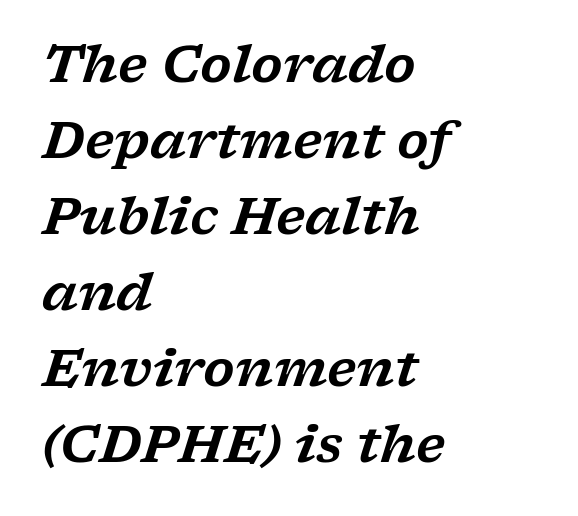
{"serif": "yes", "italic": "yes", "lean": "right", "slant_degrees": 17, "width": "wide", "stroke_contrast": "low", "x_height": "medium", "monospaced": "no", "underline": "no", "align": "left", "line_spacing": "normal", "line_spacing_ratio": 1.49, "letter_spacing": "normal", "letter_spacing_em": 0.0, "glyph_px": 51}
